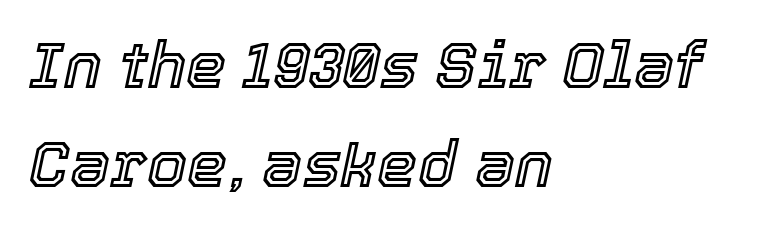
{"italic": "yes", "lean": "right", "slant_degrees": 12, "width": "normal", "x_height": "medium", "monospaced": "no", "underline": "no", "align": "left", "line_spacing": "normal", "line_spacing_ratio": 1.54, "letter_spacing": "normal", "letter_spacing_em": 0.0, "glyph_px": 64}
